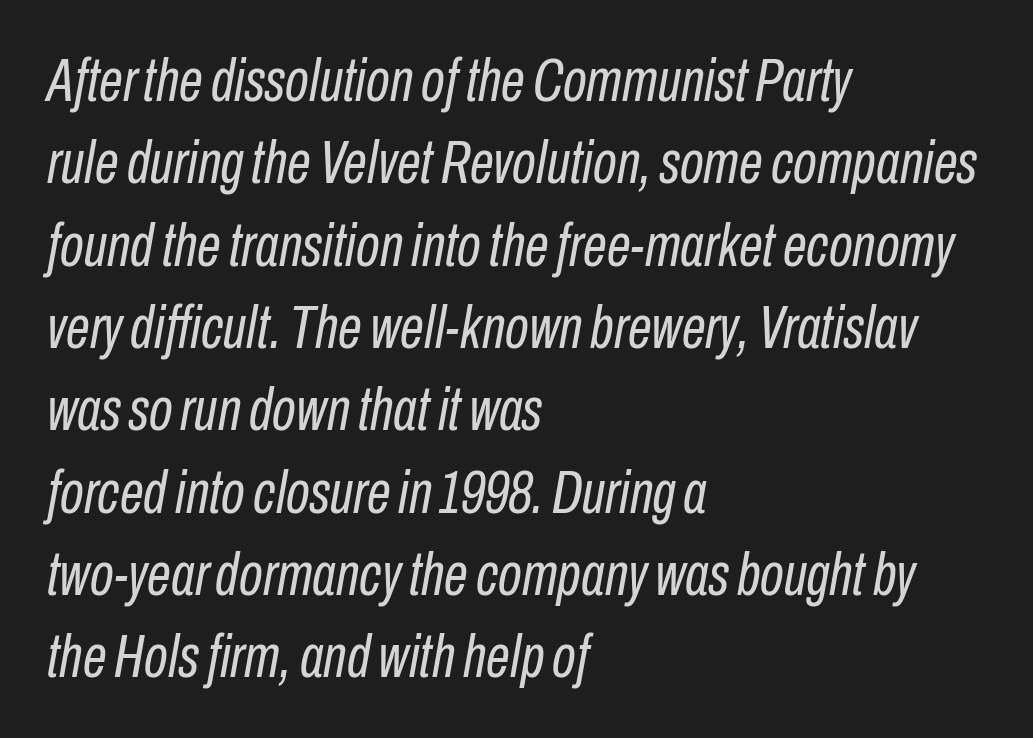
Interline gaps are of average width in this sample. This sample uses plain, unmodified letter spacing. The passage shown is not bold in any degree. Is the type slanted? Yes — the strokes lean at a clear angle. Honestly, there is no underline to notice here at all.
